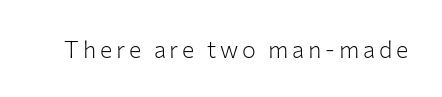
{"italic": "no", "bold": "no", "underline": "no", "glyph_px": 23}
